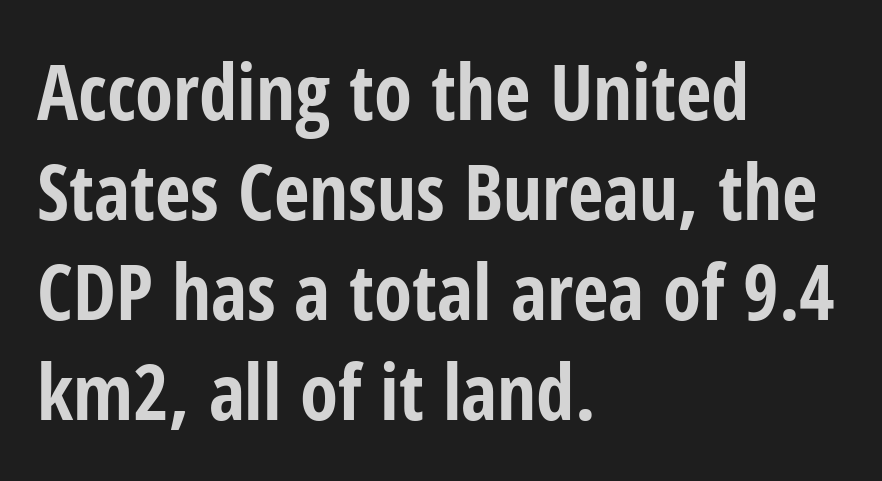
Q: Is the text bold? A: Yes.
Q: Is the text italic (slanted)? A: No, it is upright.
Q: Is the typeface a serif or a sans-serif typeface? A: Sans-serif.
Q: Is the text underlined? A: No.
Q: How is the paragraph aligned? A: Left-aligned.
Q: Is the spacing between letters normal or unusually wide? A: Normal.
Q: Is the spacing between lines tight, normal or loose? A: Normal.
Q: Width (condensed, normal, or wide)? A: Condensed.
Q: Stroke contrast? A: Low.
Q: x-height? A: Medium.
Q: Monospaced? A: No.
